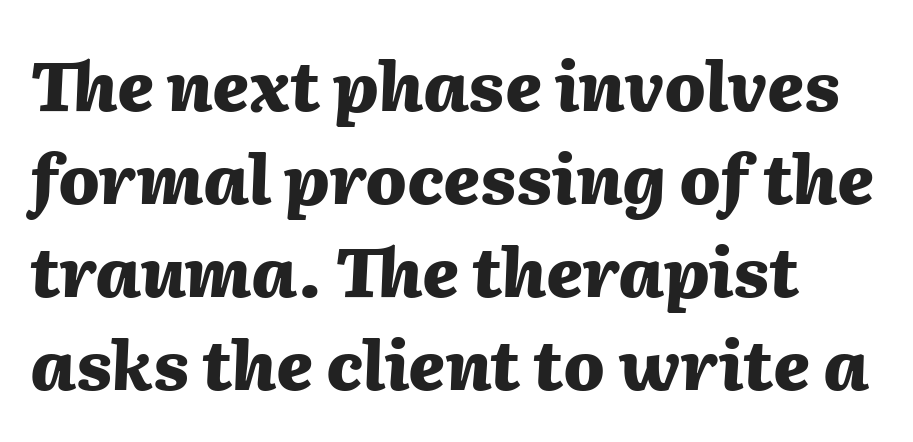
Default kerning and tracking; the words read as compact shapes. Slant detected: the letters are inclined. Reading down the column, the eye jumps a familiar distance to each next line. Any mark beneath the type? The region is blank.
